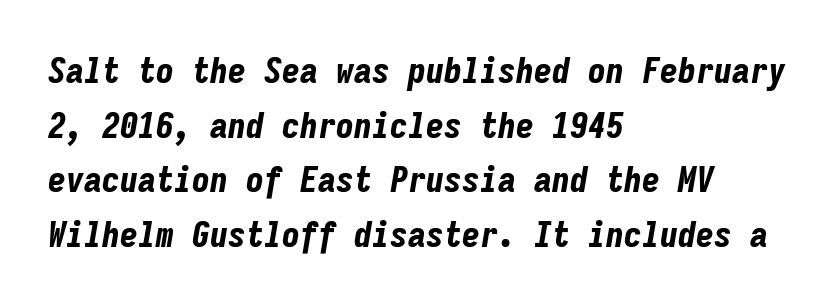
{"italic": "yes", "lean": "right", "slant_degrees": 9, "bold": "yes", "weight": "bold", "width": "condensed", "stroke_contrast": "low", "x_height": "medium", "monospaced": "yes", "underline": "no", "align": "left", "line_spacing": "normal", "line_spacing_ratio": 1.52, "letter_spacing": "normal", "letter_spacing_em": 0.0, "glyph_px": 36}
